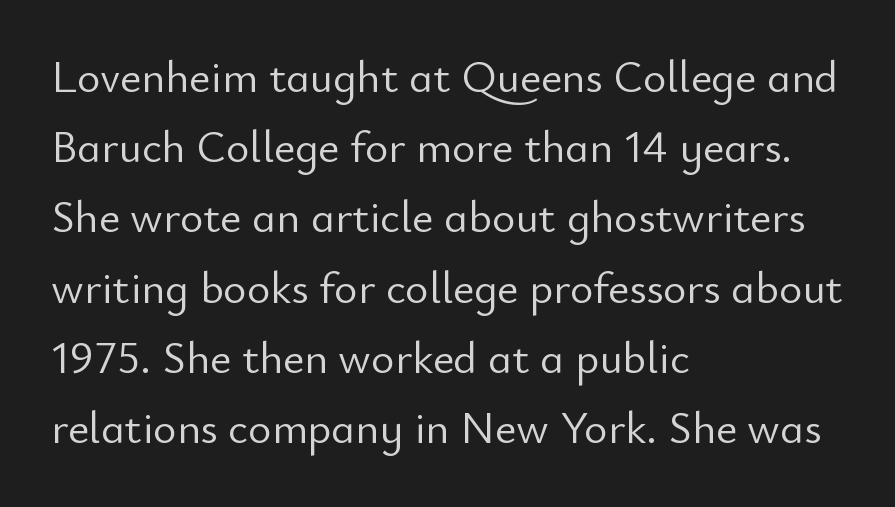
Q: Is the text bold? A: No.
Q: Is the text italic (slanted)? A: No, it is upright.
Q: Is the typeface a serif or a sans-serif typeface? A: Sans-serif.
Q: Is the text underlined? A: No.
Q: How is the paragraph aligned? A: Left-aligned.
Q: Is the spacing between letters normal or unusually wide? A: Normal.
Q: Is the spacing between lines tight, normal or loose? A: Normal.
Q: Width (condensed, normal, or wide)? A: Normal.
Q: Stroke contrast? A: Low.
Q: x-height? A: Small.
Q: Monospaced? A: No.
